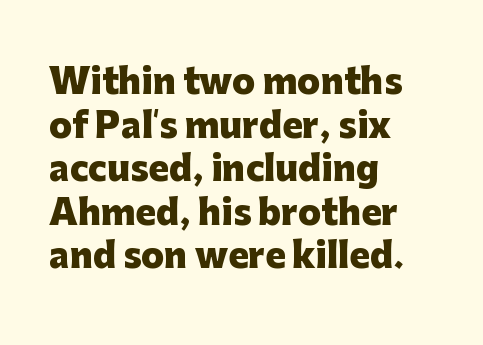
Unlike a traditional serif, this face leaves its strokes unadorned. Visually the block forms a straight wall on the left and a jagged coastline on the right. Caption: standard tracking, unaltered. Successive baselines arrive at the customary interval. Its strokes are broad and dark, the hallmark of bold type.
